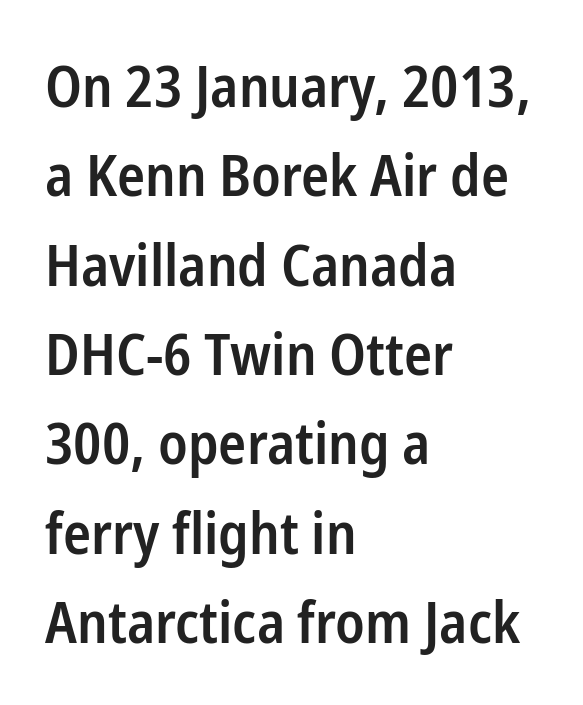
{"serif": "no", "italic": "no", "bold": "semi", "weight": "semibold", "width": "condensed", "stroke_contrast": "low", "x_height": "medium", "monospaced": "no", "underline": "no", "align": "left", "line_spacing": "normal", "line_spacing_ratio": 1.54, "letter_spacing": "normal", "letter_spacing_em": 0.0, "glyph_px": 58}
